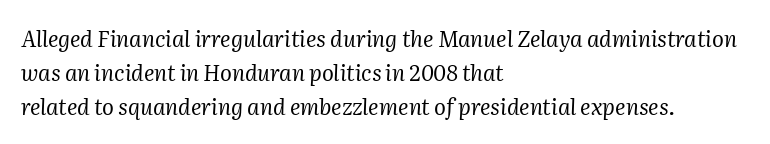
Q: Is the text bold? A: No.
Q: Is the text italic (slanted)? A: Yes, it leans right by about 2 degrees.
Q: Is the text underlined? A: No.
Q: How is the paragraph aligned? A: Left-aligned.
Q: Is the spacing between letters normal or unusually wide? A: Normal.
Q: Is the spacing between lines tight, normal or loose? A: Normal.
